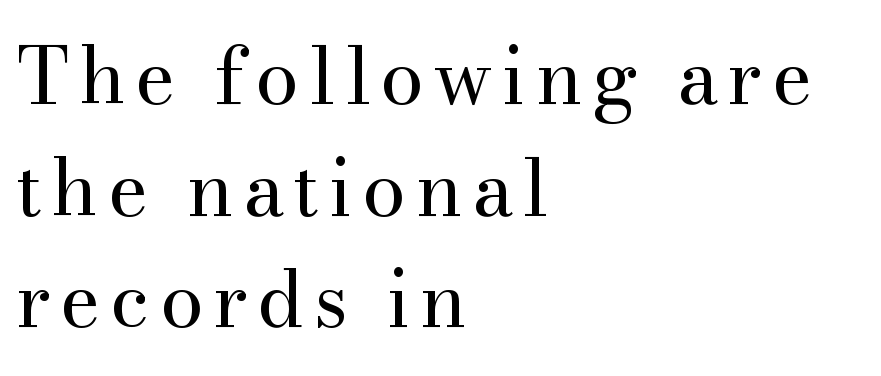
Each letter keeps its own natural width here, so spacing adapts to shape. Posture: vertical. The foot of each line stays bare and open. A serif font was chosen for this passage. If you measured baseline to baseline, you'd find a middling distance.
